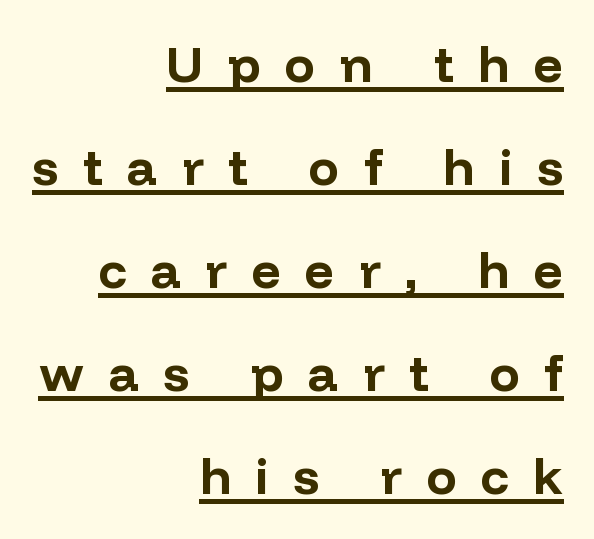
When letters stand straight like this, we call the style roman or upright. All the whitespace from short lines collects on the left. The string is rendered with underlining switched on. Is the type bold? Yes — the strokes are clearly thick and heavy. A typesetter would call this proportional, since set widths differ per character.
